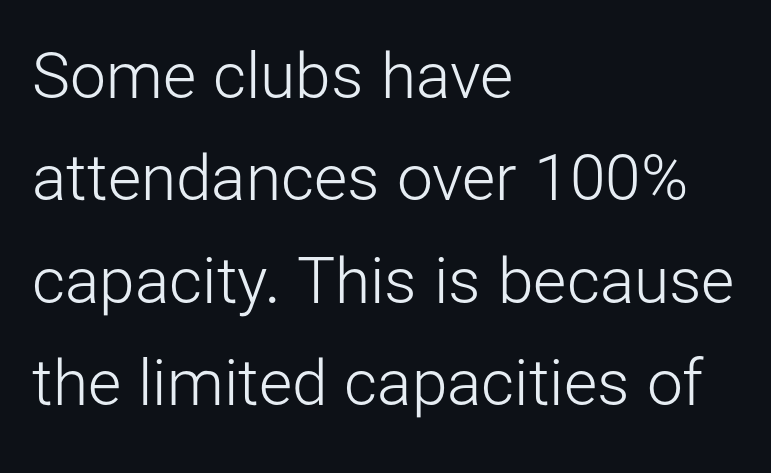
The image shows 64 px light sans-serif type, upright; set left-aligned, normal line spacing (1.6x), normal letter spacing, not underlined; low stroke contrast and a medium x-height.
